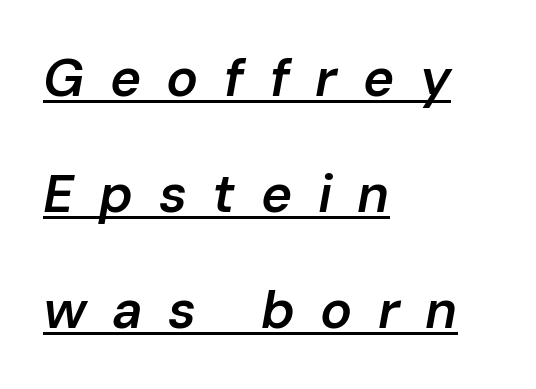
The image shows 53 px semibold type, italic (leaning right); set left-aligned, loose line spacing (2.19x), unusually wide letter spacing (+0.48 em), underlined; low stroke contrast and a medium x-height.
